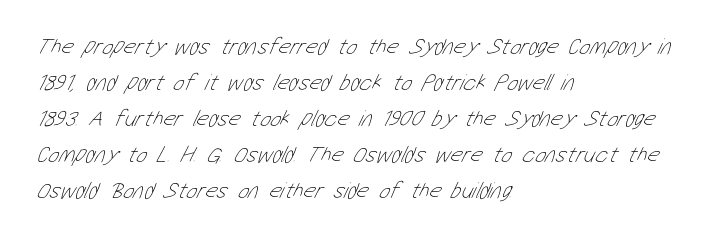
{"bold": "no", "underline": "no", "align": "left", "line_spacing": "normal", "line_spacing_ratio": 1.56, "letter_spacing": "normal", "letter_spacing_em": 0.0, "glyph_px": 23}
